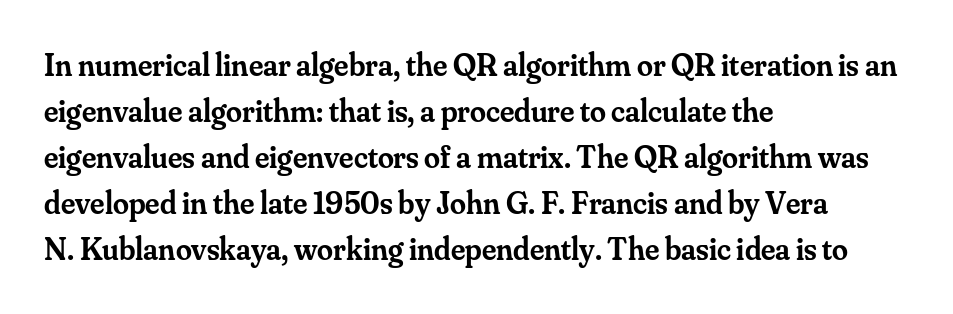
Q: Is the text bold? A: Semi-bold.
Q: Is the text italic (slanted)? A: No, it is upright.
Q: Is the typeface a serif or a sans-serif typeface? A: Serif.
Q: Is the text underlined? A: No.
Q: How is the paragraph aligned? A: Left-aligned.
Q: Is the spacing between letters normal or unusually wide? A: Normal.
Q: Is the spacing between lines tight, normal or loose? A: Normal.
Q: Width (condensed, normal, or wide)? A: Normal.
Q: Stroke contrast? A: Medium.
Q: x-height? A: Small.
Q: Monospaced? A: No.
